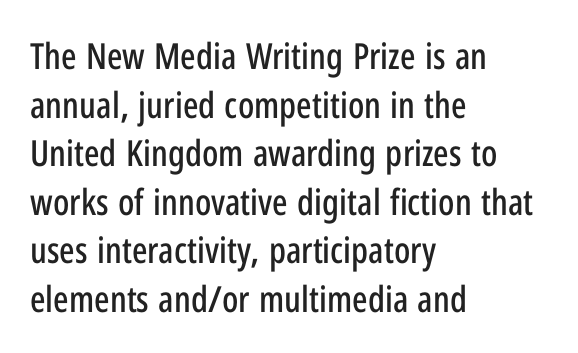
Q: Is the text italic (slanted)? A: No, it is upright.
Q: Is the typeface a serif or a sans-serif typeface? A: Sans-serif.
Q: Is the text underlined? A: No.
Q: How is the paragraph aligned? A: Left-aligned.
Q: Is the spacing between letters normal or unusually wide? A: Normal.
Q: Is the spacing between lines tight, normal or loose? A: Normal.
Q: Width (condensed, normal, or wide)? A: Condensed.
Q: Stroke contrast? A: Low.
Q: x-height? A: Medium.
Q: Monospaced? A: No.
